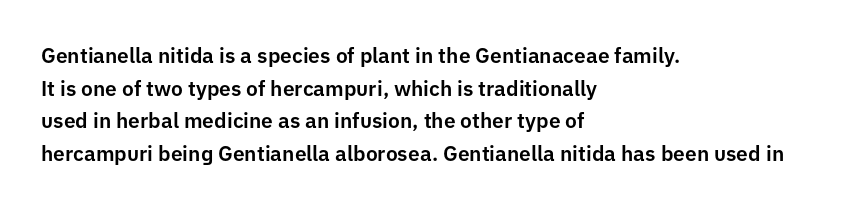
The image shows 21 px text type, upright; set left-aligned, normal line spacing (1.55x), normal letter spacing, not underlined.
